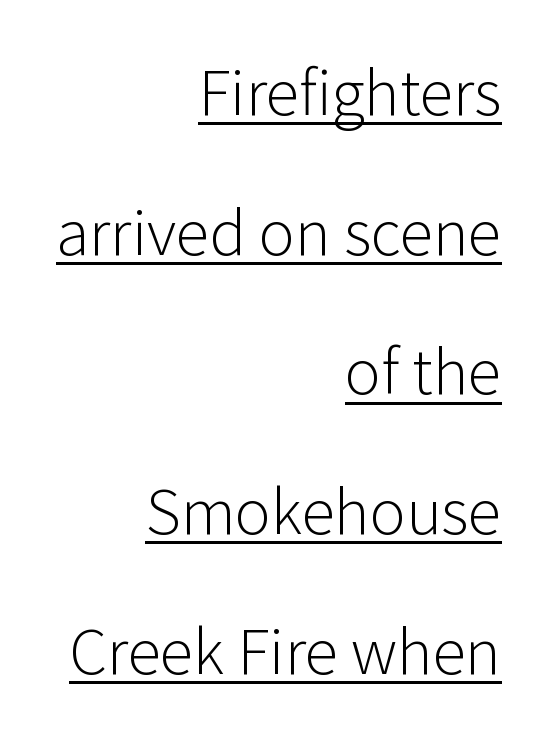
{"serif": "no", "italic": "no", "bold": "no", "weight": "light", "width": "normal", "stroke_contrast": "low", "x_height": "medium", "monospaced": "no", "underline": "yes", "align": "right", "line_spacing": "loose", "line_spacing_ratio": 2.29, "letter_spacing": "normal", "letter_spacing_em": 0.0, "glyph_px": 61}
